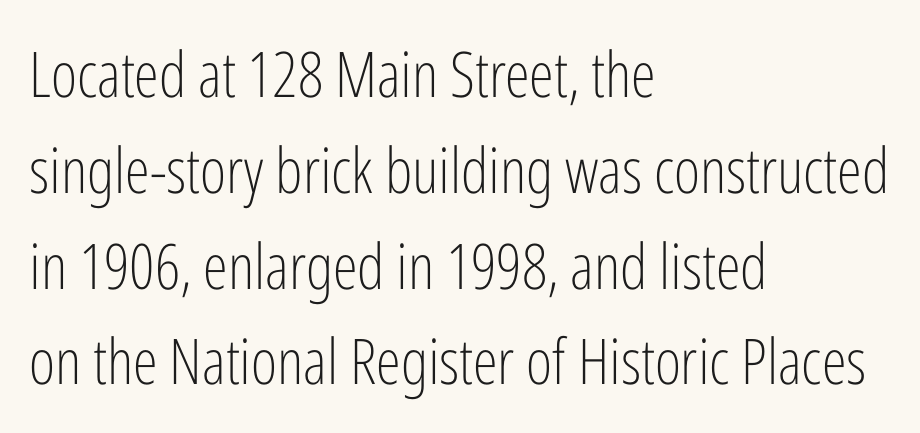
A student would call this left alignment; a typographer would say flush left, rag right. It's the straight-up-and-down kind of type. How are the letters spaced? Ordinarily, with no added tracking. Stroke mass is kept to a normal reading level or below. Students, observe: this is what conventionally led text looks like.
